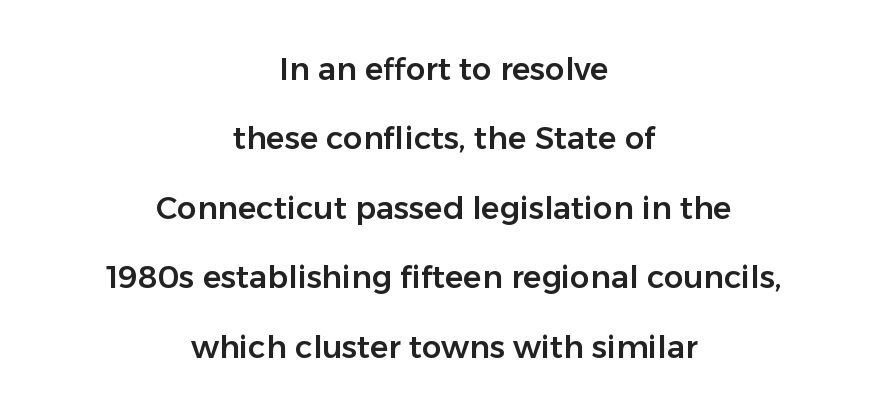
The face used here is proportionally spaced, like ordinary book or web type. Nothing sits at the stroke ends, so this counts as sans-serif. Tall strokes in this sample are plumb rather than angled. Default kerning and tracking; the words read as compact shapes. Leading: increased. Does the copy run flush right? No — it is centered line by line.
